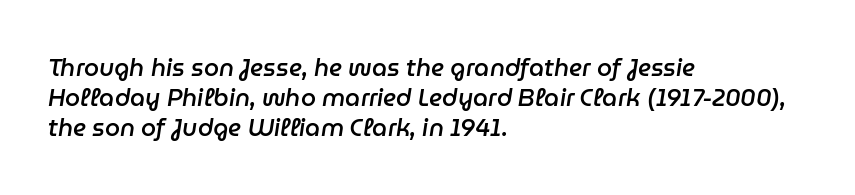
Rows of type keep a routine distance in the vertical direction. Inter-character spacing is left at the font's built-in metrics. The passage is arranged the way most books set body copy — flush left. Notice how the stems are inclined rather than vertical — that's the hallmark of italics.
